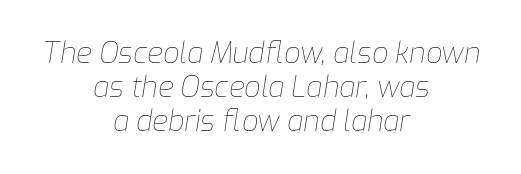
Q: Is the text bold? A: No.
Q: Is the text italic (slanted)? A: Yes, it leans right by about 9 degrees.
Q: Is the text underlined? A: No.
Q: How is the paragraph aligned? A: Centered.
Q: Is the spacing between letters normal or unusually wide? A: Normal.
Q: Width (condensed, normal, or wide)? A: Normal.
Q: Stroke contrast? A: Low.
Q: x-height? A: Medium.
Q: Monospaced? A: No.
